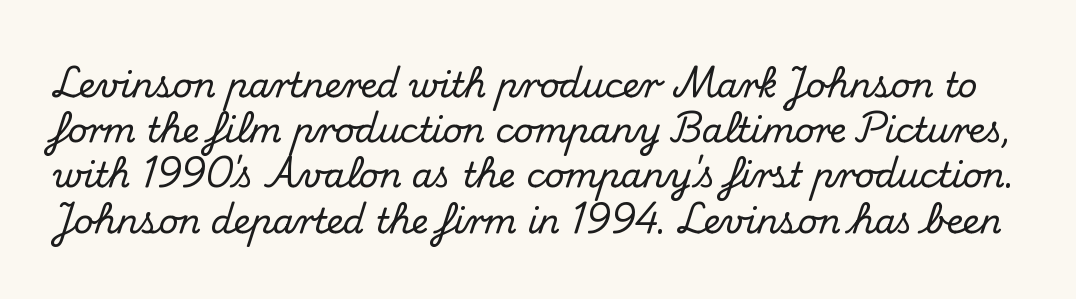
Q: Is the text italic (slanted)? A: Yes.
Q: Is the typeface a serif or a sans-serif typeface? A: Serif.
Q: Is the text underlined? A: No.
Q: Is the spacing between letters normal or unusually wide? A: Normal.
Q: Is the spacing between lines tight, normal or loose? A: Normal.
Q: Width (condensed, normal, or wide)? A: Normal.
Q: Stroke contrast? A: Medium.
Q: x-height? A: Small.
Q: Monospaced? A: No.
